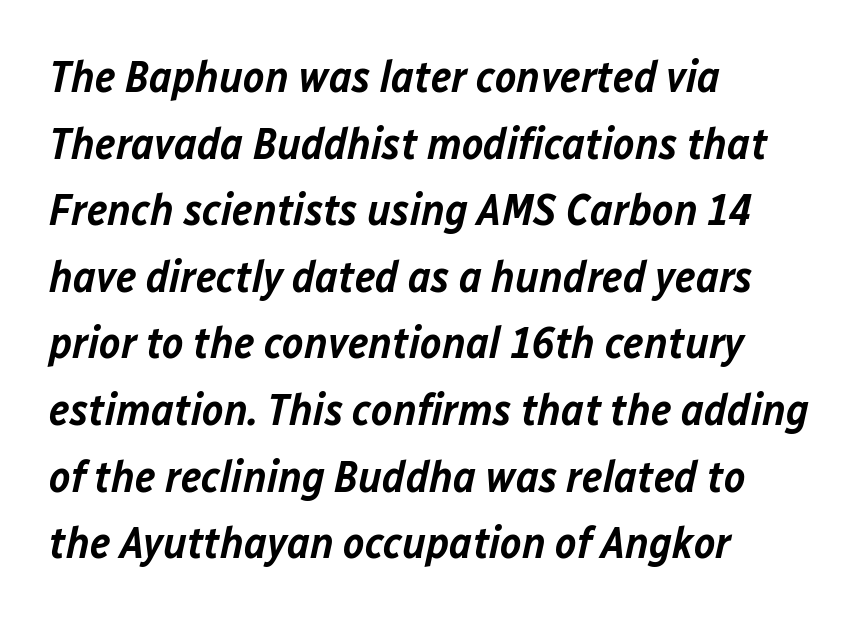
The image shows 45 px semibold type, italic (leaning right); set left-aligned, normal line spacing (1.48x), normal letter spacing, not underlined; low stroke contrast and a medium x-height.
